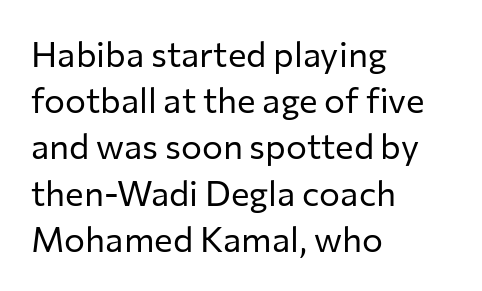
The image shows 35 px regular-weight sans-serif type, upright; set left-aligned, normal line spacing (1.32x), normal letter spacing, not underlined; low stroke contrast and a medium x-height.
